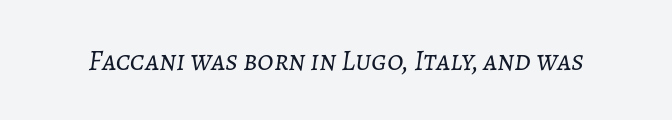
{"italic": "yes", "lean": "right", "slant_degrees": 7, "bold": "no", "weight": "light", "width": "normal", "stroke_contrast": "low", "x_height": "medium", "monospaced": "no", "underline": "no", "letter_spacing": "normal", "letter_spacing_em": 0.0, "glyph_px": 29}
